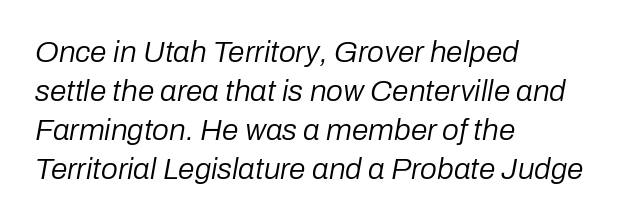
{"italic": "yes", "lean": "right", "slant_degrees": 10, "bold": "no", "weight": "regular", "width": "normal", "stroke_contrast": "low", "x_height": "medium", "monospaced": "no", "underline": "no", "align": "left", "line_spacing": "normal", "line_spacing_ratio": 1.3, "letter_spacing": "normal", "letter_spacing_em": 0.0, "glyph_px": 30}
